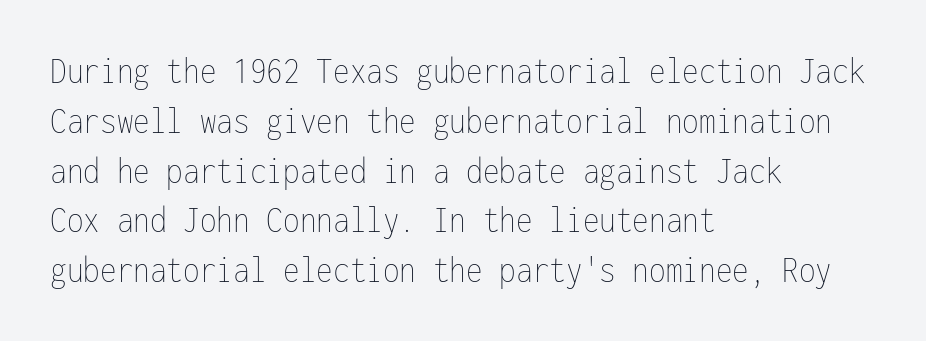
{"italic": "no", "bold": "no", "weight": "thin", "width": "condensed", "stroke_contrast": "low", "x_height": "medium", "monospaced": "yes", "underline": "no", "align": "left", "line_spacing": "normal", "line_spacing_ratio": 1.31, "letter_spacing": "normal", "letter_spacing_em": 0.0, "glyph_px": 38}
